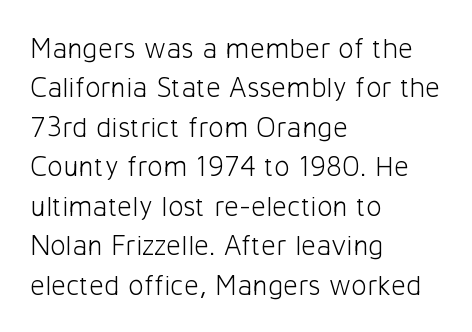
The string is rendered with underlining switched off. Summary of vertical rhythm: regular, with standard interline spacing. Typographically, this falls in the sans-serif category. Typeset ragged right — the left edge is the straight one.
